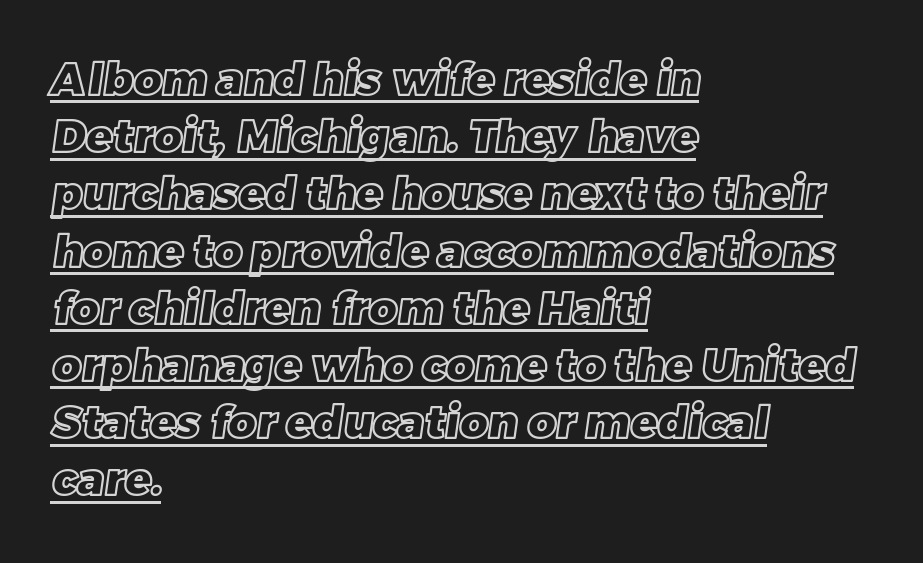
{"width": "normal", "x_height": "large", "monospaced": "no", "underline": "yes", "align": "left", "line_spacing": "normal", "line_spacing_ratio": 1.3, "letter_spacing": "normal", "letter_spacing_em": 0.0, "glyph_px": 44}
